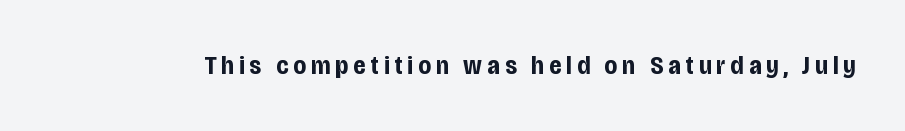
The image shows 26 px bold type, upright; set not underlined.
